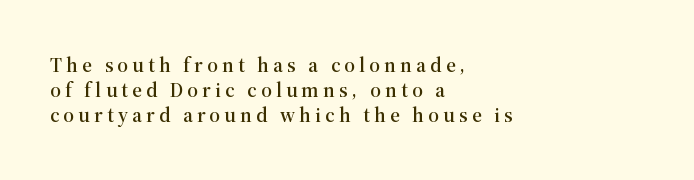
All the whitespace from short lines collects on the right. Decoration check: the copy has no underline. The specimen reads as upright at a glance. Display-style spreading of the glyphs; the letterfit is very open.
